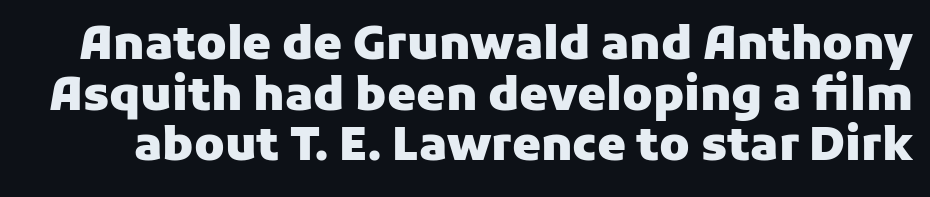
How are the letters spaced? Ordinarily, with no added tracking. Type without underlining. The passage shown is typed in a proportional face where columns would drift. The text was rendered using a sans face with plain stroke endings. Whoever set this chose condensed vertical rhythm over breathing room. The glyphs have the mass of a bold cut.
